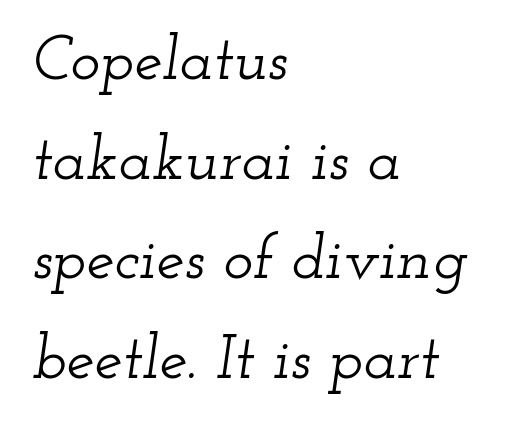
Q: Is the text italic (slanted)? A: Yes, it leans right by about 12 degrees.
Q: Is the typeface a serif or a sans-serif typeface? A: Serif.
Q: Is the text underlined? A: No.
Q: How is the paragraph aligned? A: Left-aligned.
Q: Is the spacing between letters normal or unusually wide? A: Normal.
Q: Is the spacing between lines tight, normal or loose? A: Normal.
Q: Width (condensed, normal, or wide)? A: Wide.
Q: Stroke contrast? A: Low.
Q: x-height? A: Small.
Q: Monospaced? A: No.
